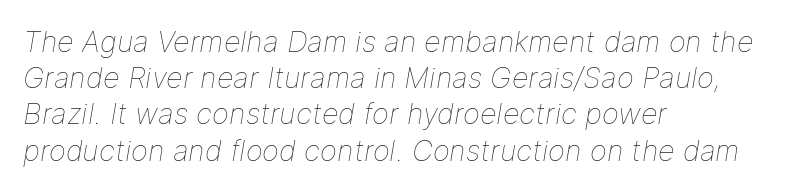
Q: Is the text bold? A: No.
Q: Is the text italic (slanted)? A: Yes, it leans right by about 9 degrees.
Q: Is the text underlined? A: No.
Q: How is the paragraph aligned? A: Left-aligned.
Q: Is the spacing between letters normal or unusually wide? A: Normal.
Q: Is the spacing between lines tight, normal or loose? A: Normal.
Q: Width (condensed, normal, or wide)? A: Normal.
Q: Stroke contrast? A: Low.
Q: x-height? A: Medium.
Q: Monospaced? A: No.
